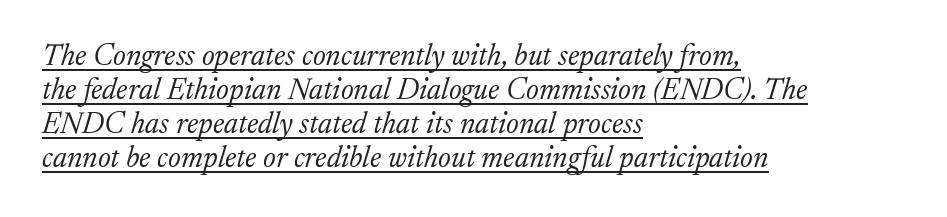
The typeface chosen for these lines features serifs. Reading down the block, your eye returns to a fixed left position each line. No letter is thick-stroked: the sample isn't bold. Each letter keeps its own natural width here, so spacing adapts to shape. Caption: standard tracking, unaltered. Emphasis-style slanted type is in use.
